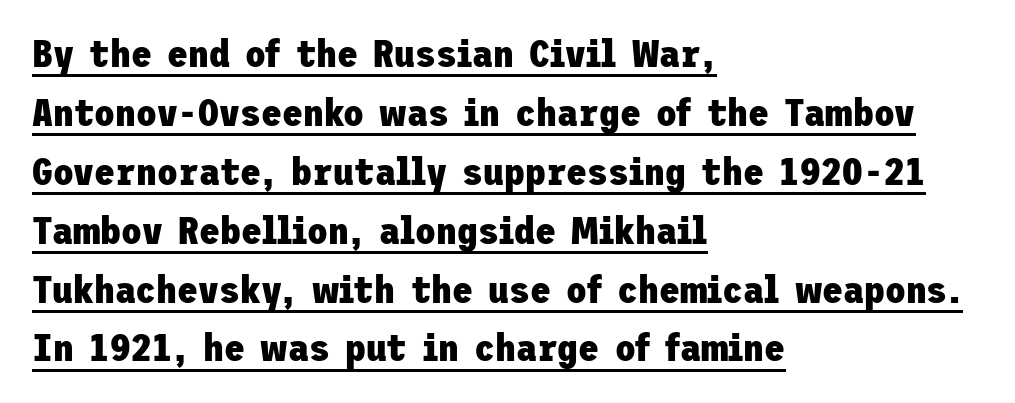
The image shows 38 px heavy sans-serif type, upright; set left-aligned, normal line spacing (1.55x), normal letter spacing, underlined; low stroke contrast and a medium x-height.
